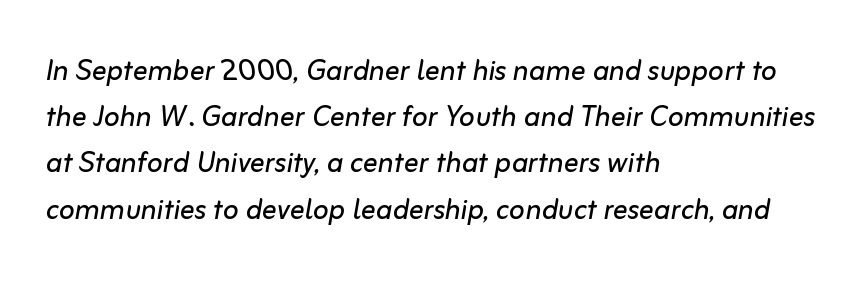
{"italic": "yes", "lean": "right", "slant_degrees": 10, "bold": "no", "weight": "regular", "width": "normal", "stroke_contrast": "low", "x_height": "medium", "monospaced": "no", "underline": "no", "align": "left", "line_spacing": "normal", "line_spacing_ratio": 1.25, "letter_spacing": "normal", "letter_spacing_em": 0.0, "glyph_px": 37}
